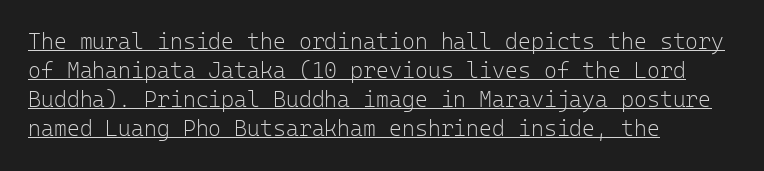
The image shows 22 px text type, upright; set left-aligned, normal line spacing (1.32x), normal letter spacing, underlined.
